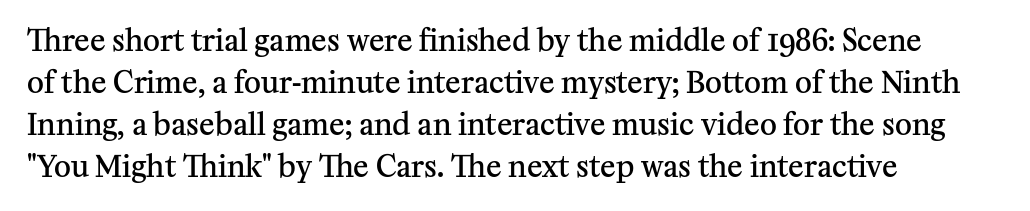
{"serif": "yes", "italic": "no", "bold": "semi", "weight": "semibold", "width": "normal", "stroke_contrast": "medium", "x_height": "medium", "monospaced": "no", "underline": "no", "align": "left", "line_spacing": "normal", "line_spacing_ratio": 1.45, "letter_spacing": "normal", "letter_spacing_em": 0.0, "glyph_px": 29}
